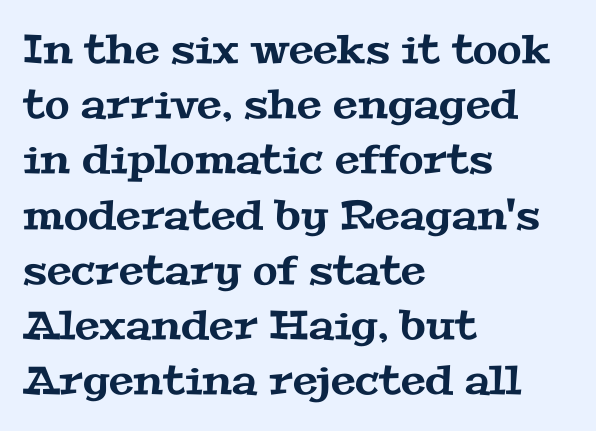
The image shows 40 px wide serif type; set left-aligned, normal line spacing (1.38x), normal letter spacing, not underlined; medium stroke contrast and a medium x-height.
